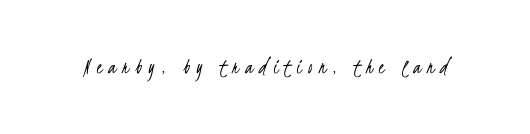
The image shows 22 px text type; set unusually wide letter spacing (+0.29 em), not underlined.
